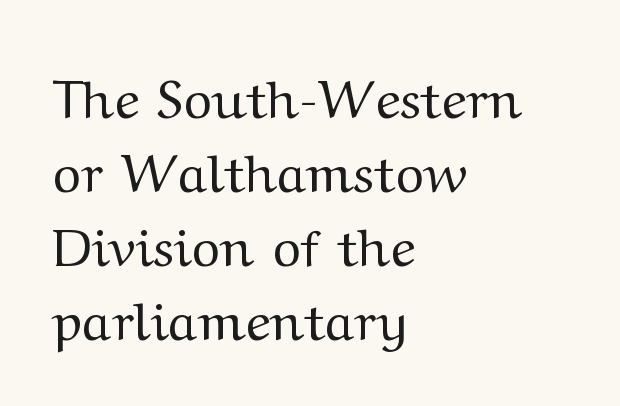
The image shows 54 px regular-weight, wide serif type, upright; set left-aligned, normal line spacing (1.37x), normal letter spacing, not underlined; medium stroke contrast and a medium x-height.
